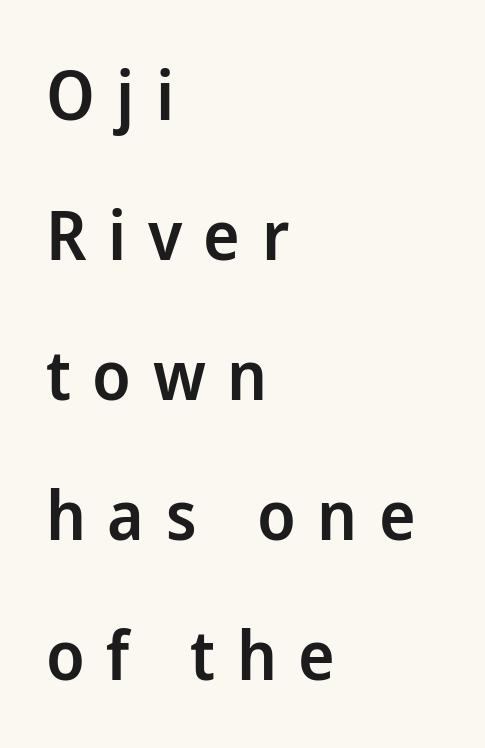
Do the characters align in a grid? No, the font is proportional. The passage shown is not underscored anywhere. How heavy is the stroke? Medium-heavy — a semibold, shy of bold. The characters display no serif detailing; their extremities are plain.
